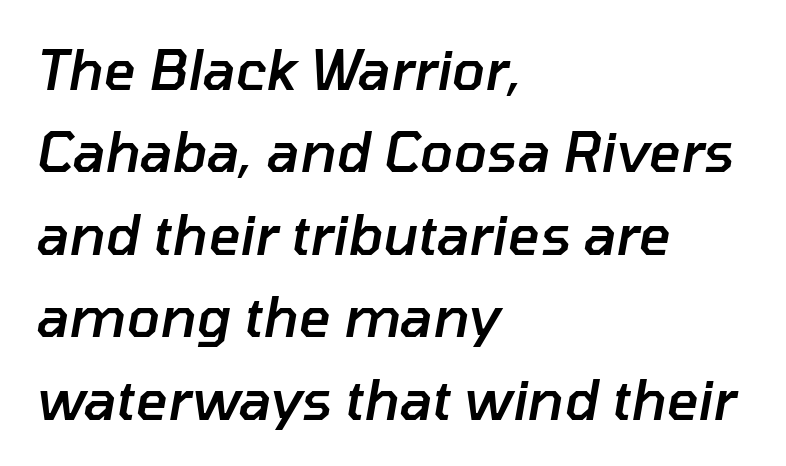
{"italic": "yes", "lean": "right", "slant_degrees": 10, "bold": "semi", "weight": "semibold", "width": "normal", "stroke_contrast": "low", "x_height": "medium", "monospaced": "no", "underline": "no", "align": "left", "line_spacing": "normal", "line_spacing_ratio": 1.5, "letter_spacing": "normal", "letter_spacing_em": 0.0, "glyph_px": 55}
